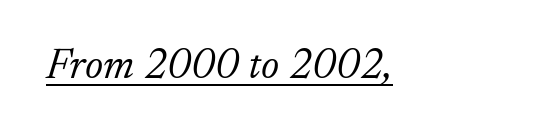
{"serif": "yes", "italic": "yes", "lean": "right", "slant_degrees": 17, "bold": "no", "weight": "light", "width": "normal", "stroke_contrast": "low", "x_height": "small", "monospaced": "no", "underline": "yes", "letter_spacing": "normal", "letter_spacing_em": 0.0, "glyph_px": 43}
